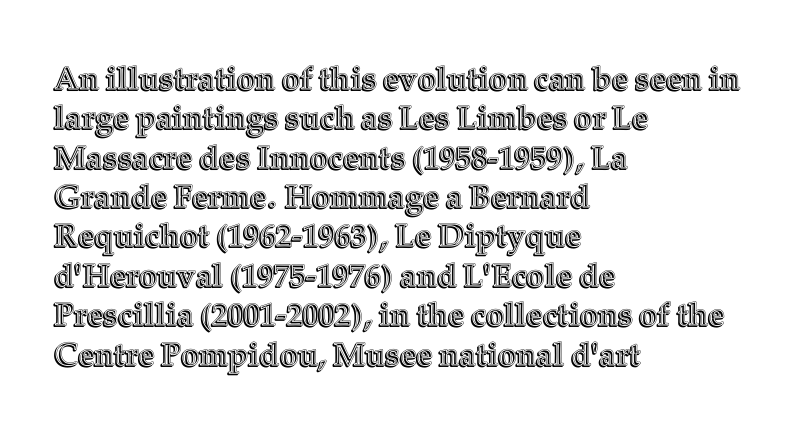
The image shows 32 px text type, upright; set left-aligned, line spacing 1.23x, normal letter spacing, not underlined; a medium x-height.
